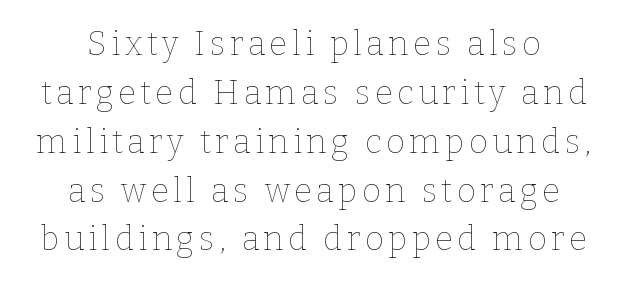
A centered setting, common on invitations and titles, is used for this passage. Think of a printed novel: that variable character pitch is what you see here. Rendered with straight, roman letterforms. Baseline-to-baseline distance is the conventional proportion of letter height. The font sits on the lighter half of the weight spectrum, regular included.
